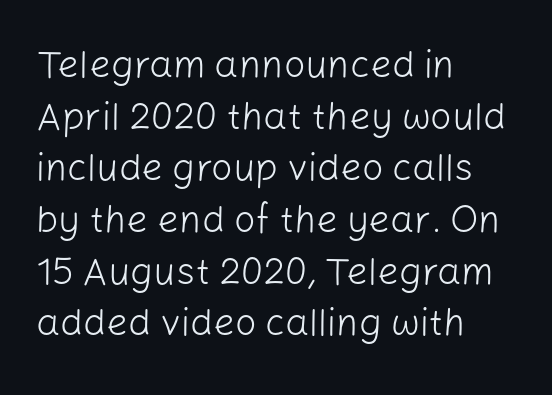
The image shows 38 px light sans-serif type, upright; set left-aligned, normal line spacing (1.36x), normal letter spacing, not underlined; low stroke contrast and a medium x-height.
